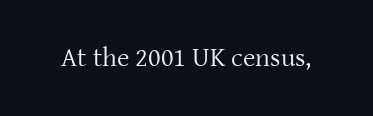
Has an underline been added? It has not. The type is set solid horizontally, with unmodified tracking. The characters are drawn with everyday or finer stroke widths. Every character sits straight up, as roman type does.
